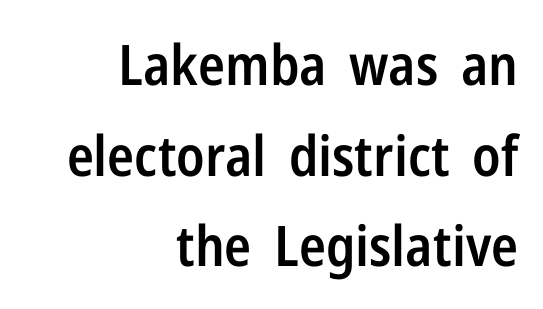
{"serif": "no", "italic": "no", "bold": "semi", "weight": "semibold", "width": "condensed", "stroke_contrast": "low", "x_height": "medium", "monospaced": "no", "underline": "no", "align": "right", "line_spacing": "normal", "line_spacing_ratio": 1.62, "letter_spacing": "normal", "letter_spacing_em": 0.0, "glyph_px": 56}
